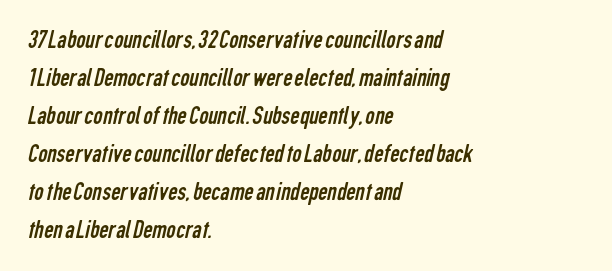
{"bold": "no", "underline": "no", "align": "left", "line_spacing": "normal", "line_spacing_ratio": 1.46, "letter_spacing": "normal", "letter_spacing_em": 0.0, "glyph_px": 26}
